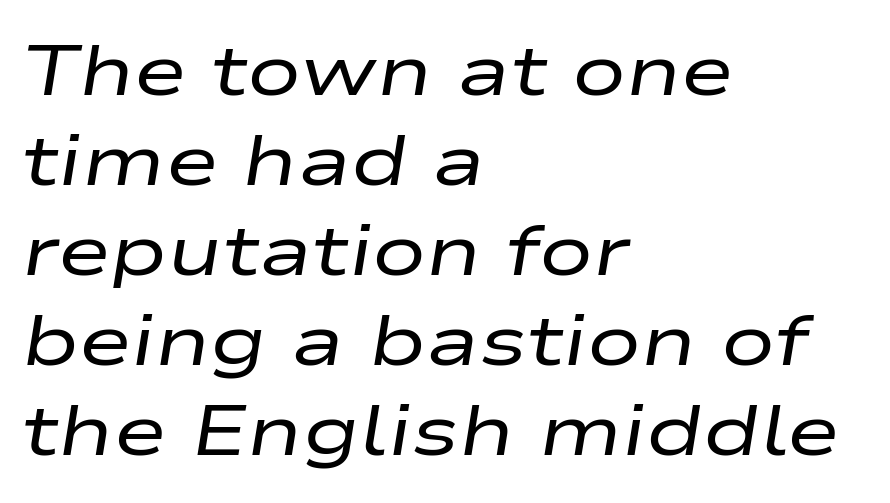
{"italic": "yes", "lean": "right", "slant_degrees": 9, "bold": "no", "weight": "regular", "width": "wide", "stroke_contrast": "low", "x_height": "medium", "monospaced": "no", "underline": "no", "align": "left", "line_spacing": "normal", "line_spacing_ratio": 1.25, "letter_spacing": "normal", "letter_spacing_em": 0.0, "glyph_px": 72}
